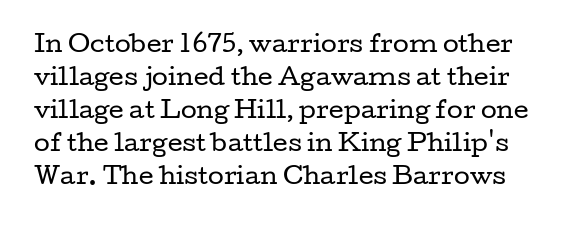
Q: Is the text bold? A: No.
Q: Is the text italic (slanted)? A: No, it is upright.
Q: Is the text underlined? A: No.
Q: Is the spacing between letters normal or unusually wide? A: Normal.
Q: Is the spacing between lines tight, normal or loose? A: Normal.
